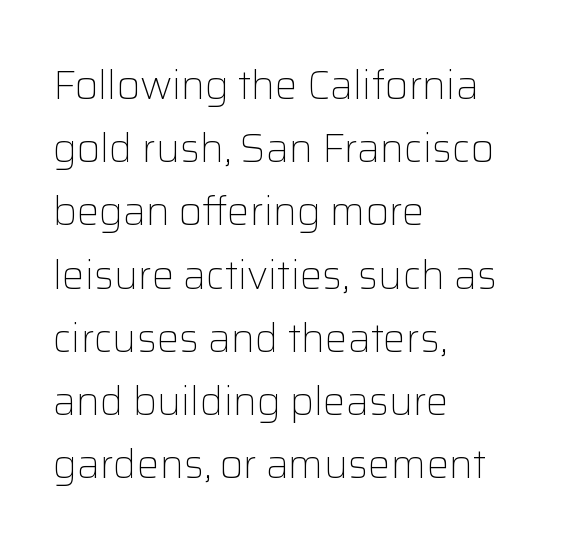
The image shows 40 px light sans-serif type, upright; set left-aligned, normal line spacing (1.58x), normal letter spacing, not underlined; low stroke contrast and a medium x-height.
